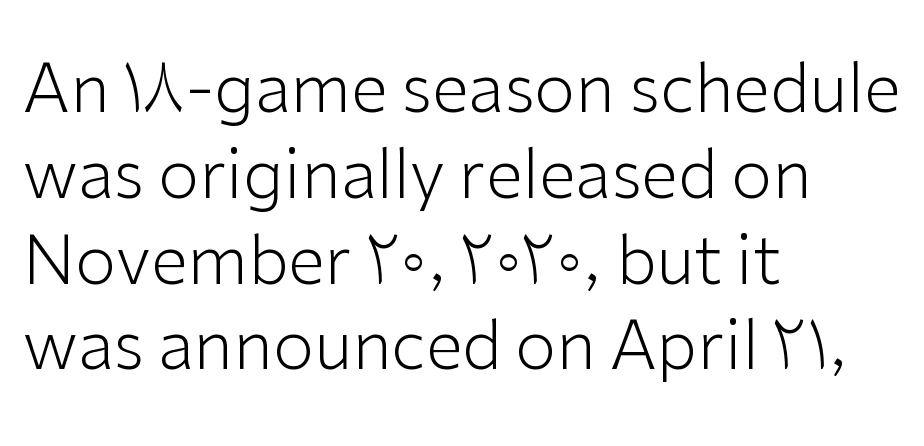
Q: Is the text bold? A: No.
Q: Is the text italic (slanted)? A: No, it is upright.
Q: Is the typeface a serif or a sans-serif typeface? A: Sans-serif.
Q: Is the text underlined? A: No.
Q: How is the paragraph aligned? A: Left-aligned.
Q: Is the spacing between letters normal or unusually wide? A: Normal.
Q: Is the spacing between lines tight, normal or loose? A: Normal.
Q: Width (condensed, normal, or wide)? A: Normal.
Q: Stroke contrast? A: Low.
Q: x-height? A: Medium.
Q: Monospaced? A: No.
